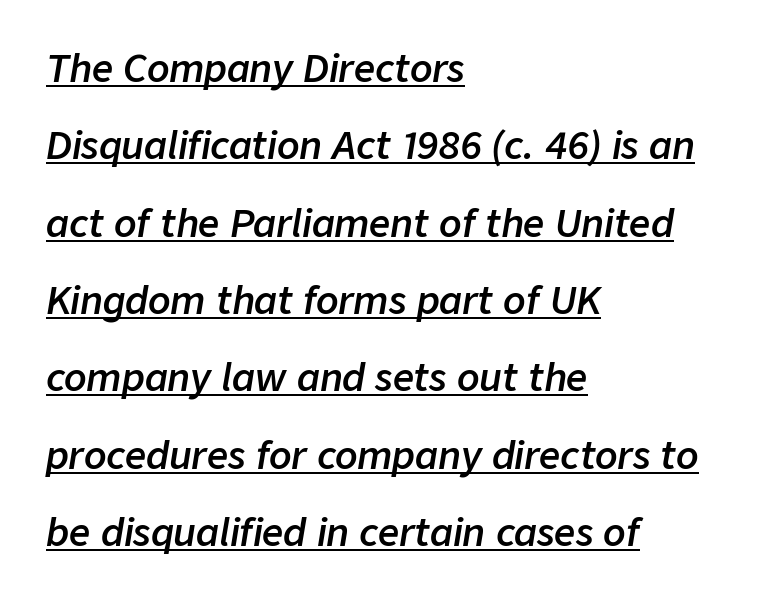
Note the varied advance widths — an 'i' is clearly narrower than an 'm'. On the weight axis this lands at semibold, roughly 600. Observe the lean: these are italic letterforms. Does the leading feel generous? Absolutely, it's lavish. This is underlined copy, the kind a proofreader might mark for attention. One-word summary of the alignment: left.
